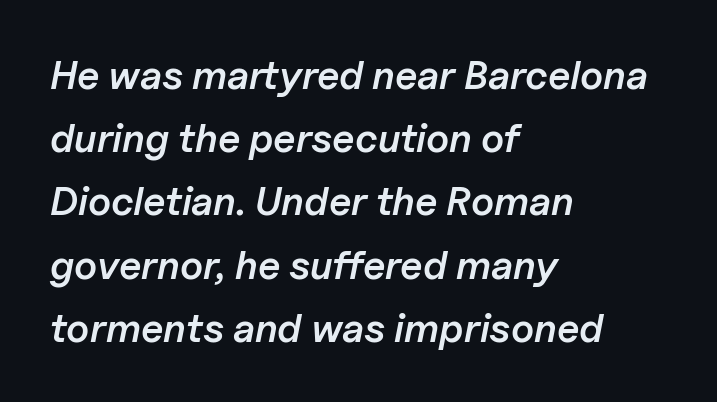
The image shows 40 px semibold type, italic (leaning right); set left-aligned, normal line spacing (1.58x), normal letter spacing, not underlined; low stroke contrast and a medium x-height.
